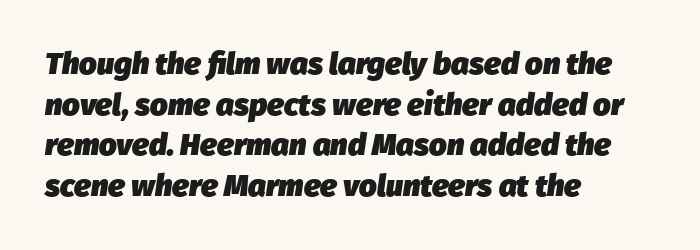
{"italic": "yes", "lean": "right", "slant_degrees": 8, "bold": "yes", "weight": "heavy", "width": "normal", "stroke_contrast": "low", "x_height": "medium", "monospaced": "no", "underline": "no", "align": "left", "line_spacing": "normal", "line_spacing_ratio": 1.31, "letter_spacing": "normal", "letter_spacing_em": 0.0, "glyph_px": 31}
